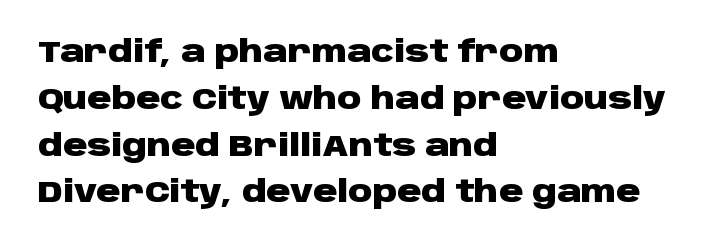
The image shows 30 px heavy, wide sans-serif type, upright; set left-aligned, normal line spacing (1.56x), normal letter spacing, not underlined; low stroke contrast and a large x-height.
